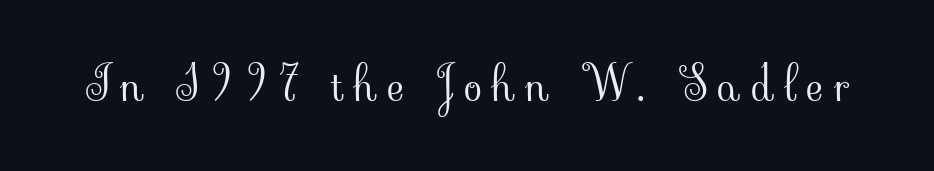
Is the type heavy? It reads as light-to-regular instead. Nobody drew a line under any word here. Unlike italic type, these characters show no tilt at all. The letters advance in unequal steps, a hallmark of proportional type.
